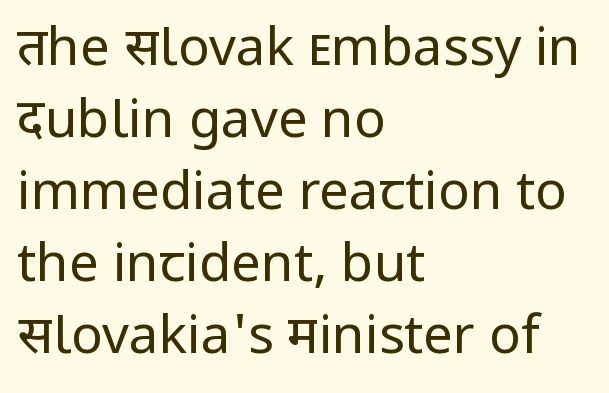
A roman cut, with each character standing at attention. Honestly, the letter spacing is just normal — you wouldn't notice it. Baseline-to-baseline distance is the conventional proportion of letter height. Unlike a traditional serif, this face leaves its strokes unadorned. Leftover space on each line is placed entirely after the last word. Here the designer chose a conventional face with non-uniform glyph widths.
